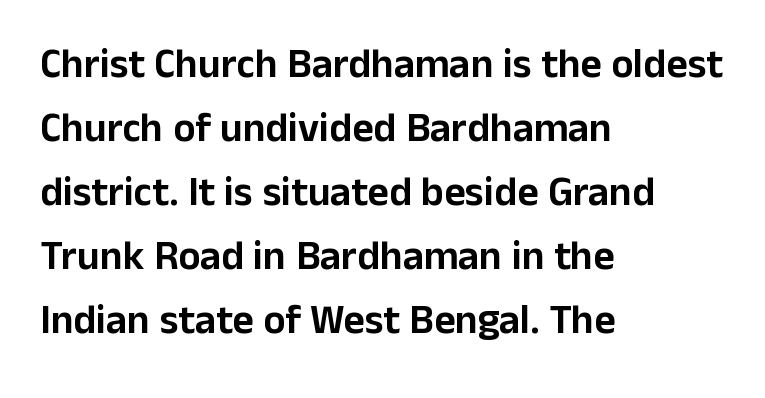
The image shows 41 px sans-serif type, upright; set left-aligned, normal line spacing (1.56x), normal letter spacing, not underlined; low stroke contrast and a medium x-height.
